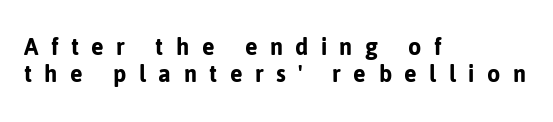
{"italic": "no", "underline": "no", "align": "left", "line_spacing": "tight", "line_spacing_ratio": 1.01, "letter_spacing": "wide", "letter_spacing_em": 0.46, "glyph_px": 27}
